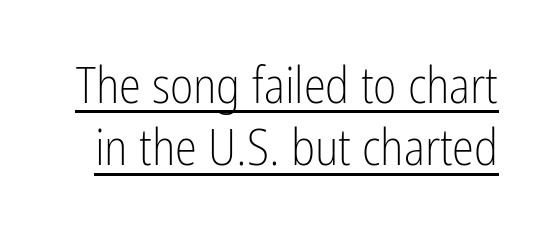
{"serif": "no", "italic": "no", "bold": "no", "weight": "light", "width": "condensed", "stroke_contrast": "low", "x_height": "medium", "monospaced": "no", "underline": "yes", "line_spacing": "normal", "line_spacing_ratio": 1.25, "letter_spacing": "normal", "letter_spacing_em": 0.0, "glyph_px": 50}
